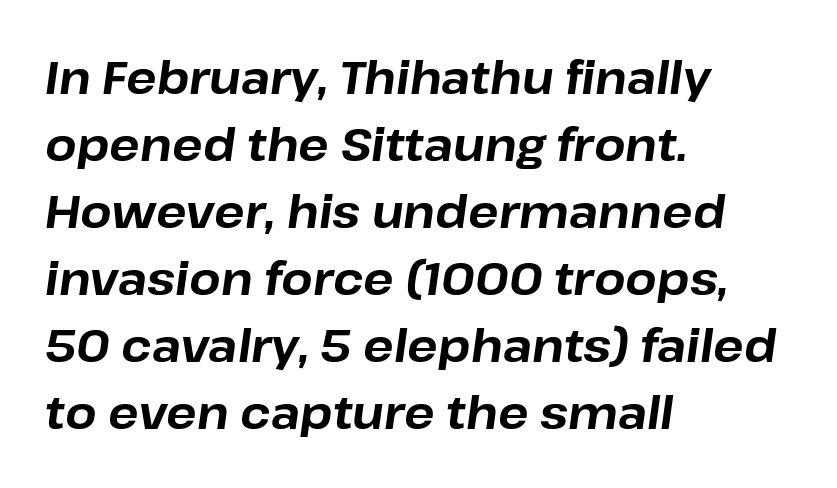
{"italic": "yes", "lean": "right", "slant_degrees": 8, "bold": "yes", "weight": "bold", "width": "normal", "stroke_contrast": "low", "x_height": "medium", "monospaced": "no", "underline": "no", "align": "left", "line_spacing": "normal", "line_spacing_ratio": 1.49, "letter_spacing": "normal", "letter_spacing_em": 0.0, "glyph_px": 45}
